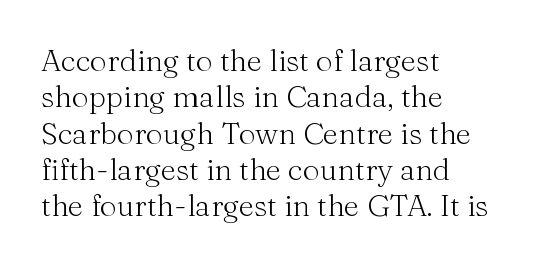
{"serif": "yes", "italic": "no", "bold": "no", "weight": "light", "width": "normal", "stroke_contrast": "medium", "x_height": "medium", "monospaced": "no", "underline": "no", "align": "left", "line_spacing_ratio": 1.21, "letter_spacing": "normal", "letter_spacing_em": 0.0, "glyph_px": 30}
